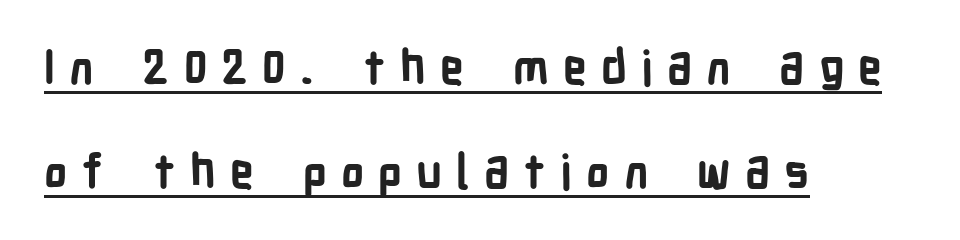
{"serif": "no", "italic": "no", "bold": "yes", "weight": "bold", "width": "condensed", "stroke_contrast": "low", "x_height": "medium", "monospaced": "no", "underline": "yes", "align": "left", "line_spacing": "loose", "line_spacing_ratio": 2.21, "letter_spacing": "wide", "letter_spacing_em": 0.3, "glyph_px": 47}
